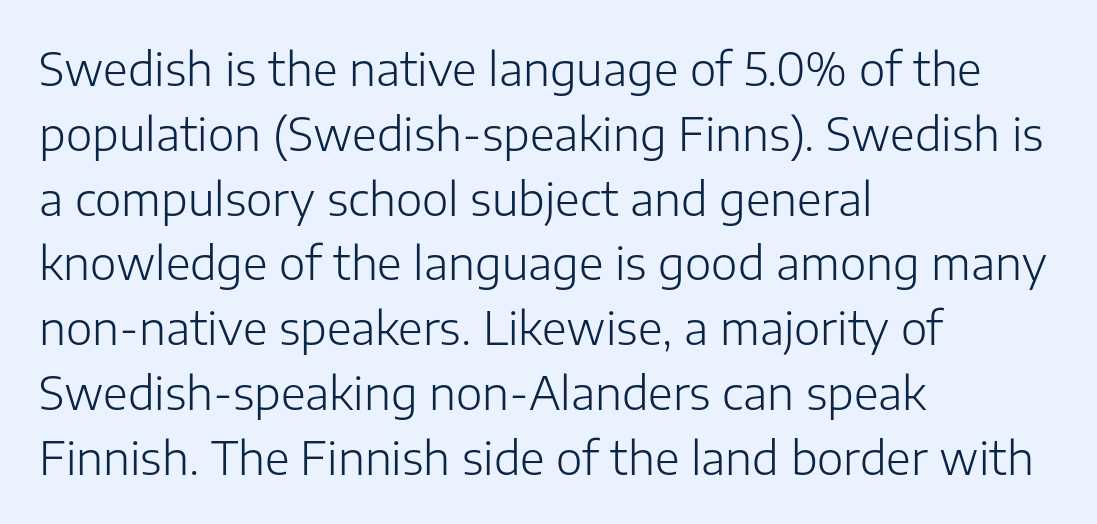
The image shows 45 px light sans-serif type, upright; set left-aligned, normal line spacing (1.44x), normal letter spacing, not underlined; low stroke contrast and a medium x-height.
